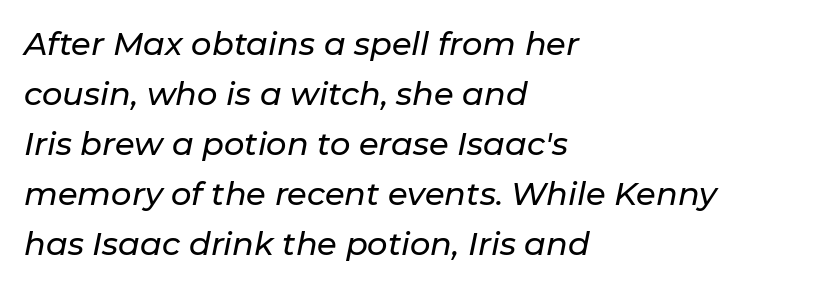
Each letter keeps its own natural width here, so spacing adapts to shape. This is oblique type, the kind used for emphasis or titles. Every row of glyphs begins at an identical x-position on the left. Regarding leading, the lines here are spaced in the standard way.
